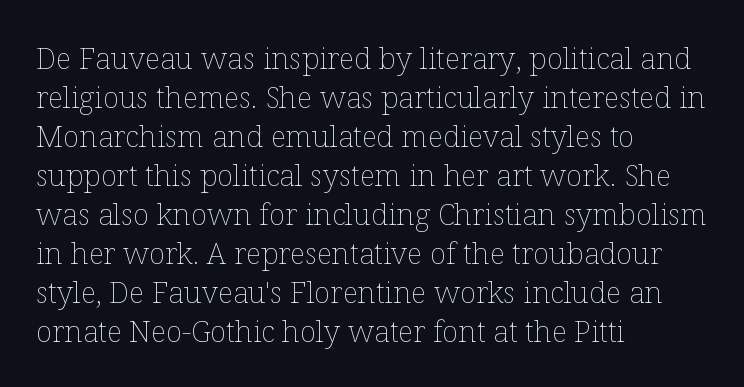
Posture: straight, roman, zero tilt. Spacing between characters is what you'd get straight out of the box. Whoever set this chose a conventional vertical rhythm. These lines are set flush left with a ragged right edge. Spacing verdict: proportional, widths tailored to each character.
